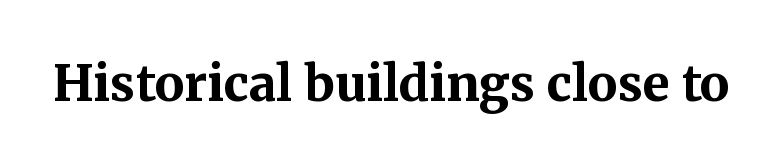
Q: Is the text bold? A: Yes.
Q: Is the text italic (slanted)? A: No, it is upright.
Q: Is the typeface a serif or a sans-serif typeface? A: Serif.
Q: Is the text underlined? A: No.
Q: Is the spacing between letters normal or unusually wide? A: Normal.
Q: Width (condensed, normal, or wide)? A: Normal.
Q: Stroke contrast? A: Medium.
Q: x-height? A: Medium.
Q: Monospaced? A: No.
